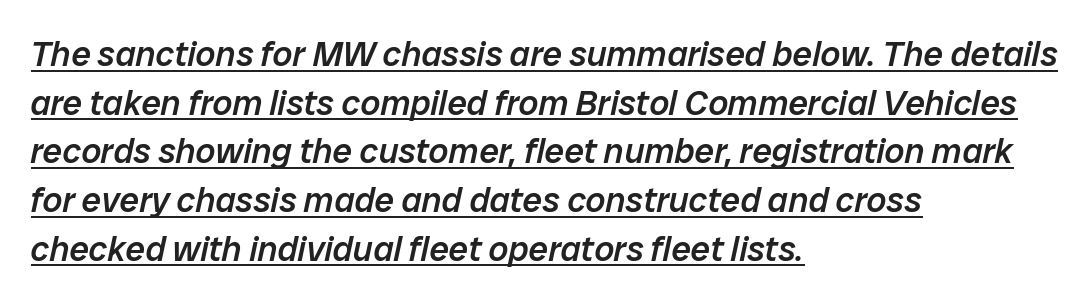
{"italic": "yes", "lean": "right", "slant_degrees": 12, "bold": "semi", "weight": "semibold", "width": "normal", "stroke_contrast": "low", "x_height": "medium", "monospaced": "no", "underline": "yes", "align": "left", "line_spacing": "normal", "line_spacing_ratio": 1.39, "letter_spacing": "normal", "letter_spacing_em": 0.0, "glyph_px": 35}
